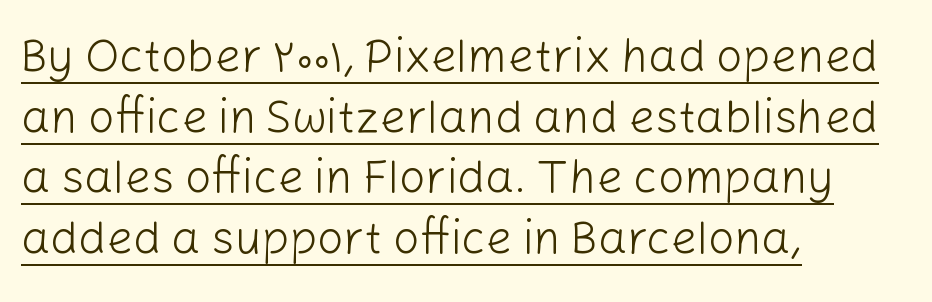
Q: Is the text bold? A: No.
Q: Is the text italic (slanted)? A: No, it is upright.
Q: Is the typeface a serif or a sans-serif typeface? A: Sans-serif.
Q: Is the text underlined? A: Yes.
Q: How is the paragraph aligned? A: Left-aligned.
Q: Is the spacing between letters normal or unusually wide? A: Normal.
Q: Is the spacing between lines tight, normal or loose? A: Normal.
Q: Width (condensed, normal, or wide)? A: Normal.
Q: Stroke contrast? A: Low.
Q: x-height? A: Medium.
Q: Monospaced? A: No.
